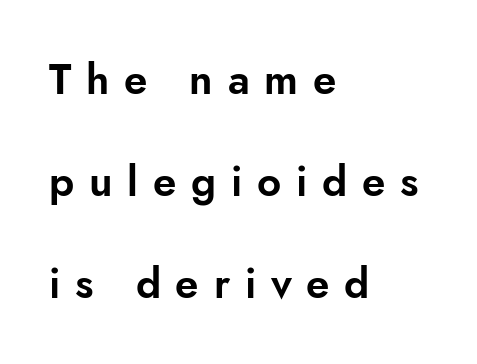
The image shows 42 px sans-serif type, upright; set left-aligned, loose line spacing (2.43x), unusually wide letter spacing (+0.35 em), not underlined; low stroke contrast and a small x-height.
